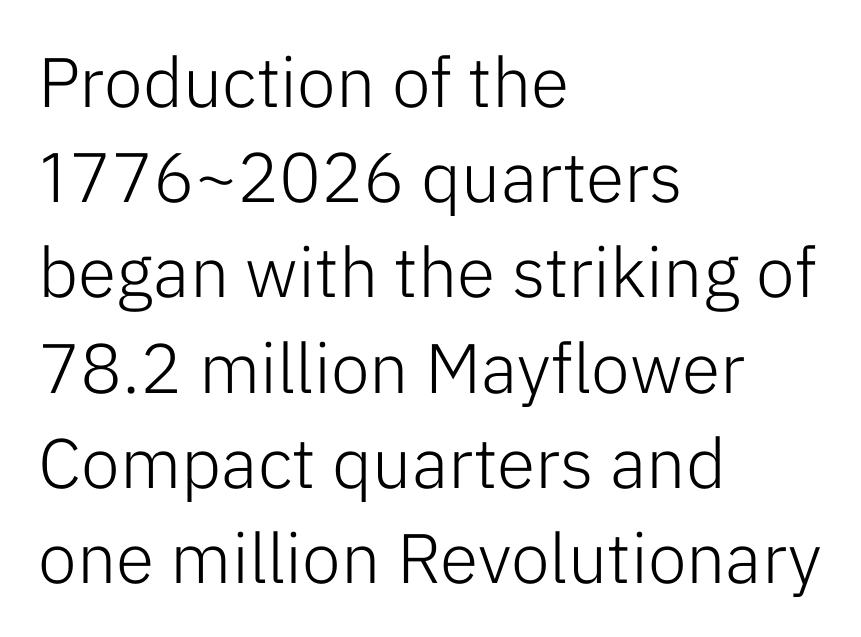
{"serif": "no", "italic": "no", "bold": "no", "weight": "light", "width": "normal", "stroke_contrast": "low", "x_height": "medium", "monospaced": "no", "underline": "no", "align": "left", "line_spacing": "normal", "line_spacing_ratio": 1.36, "letter_spacing": "normal", "letter_spacing_em": 0.0, "glyph_px": 70}
